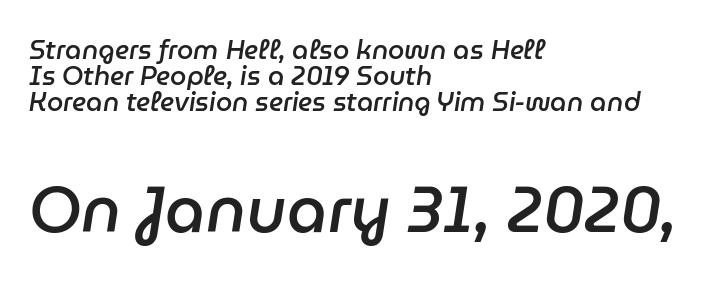
The image shows 64 px semibold type, italic (leaning right); set left-aligned, tight line spacing (1.0x), normal letter spacing, not underlined; the second (bottom) block is 2.46x larger; low stroke contrast and a medium x-height.
